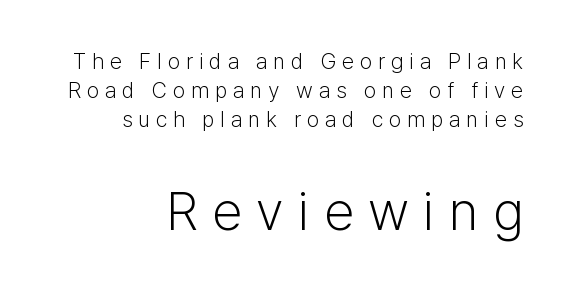
{"serif": "no", "italic": "no", "bold": "no", "weight": "light", "width": "normal", "stroke_contrast": "low", "x_height": "medium", "monospaced": "no", "underline": "no", "align": "right", "line_spacing": "normal", "line_spacing_ratio": 1.31, "letter_spacing": "wide", "letter_spacing_em": 0.27, "larger_block": "second", "size_ratio": 2.45, "glyph_px": 54}
